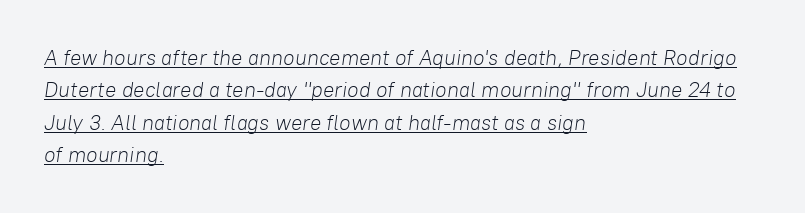
{"italic": "yes", "lean": "right", "slant_degrees": 8, "bold": "no", "underline": "yes", "align": "left", "line_spacing": "normal", "line_spacing_ratio": 1.54, "letter_spacing": "normal", "letter_spacing_em": 0.0, "glyph_px": 21}
